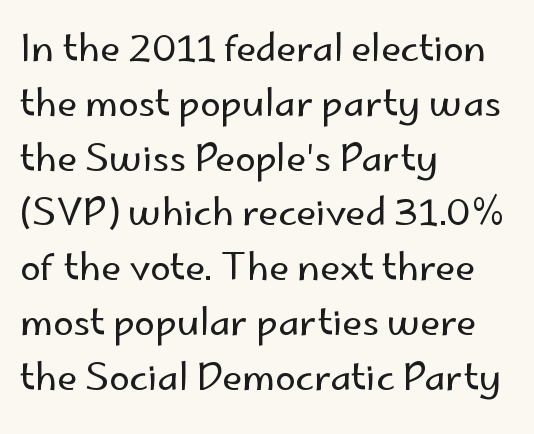
Q: Is the text bold? A: No.
Q: Is the text italic (slanted)? A: No, it is upright.
Q: Is the typeface a serif or a sans-serif typeface? A: Sans-serif.
Q: Is the text underlined? A: No.
Q: How is the paragraph aligned? A: Left-aligned.
Q: Is the spacing between letters normal or unusually wide? A: Normal.
Q: Is the spacing between lines tight, normal or loose? A: Normal.
Q: Width (condensed, normal, or wide)? A: Normal.
Q: Stroke contrast? A: Low.
Q: x-height? A: Small.
Q: Monospaced? A: No.
